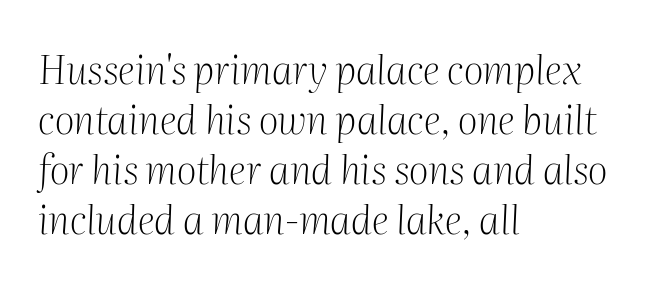
The image shows 39 px light serif type, italic (leaning right); set left-aligned, normal line spacing (1.28x), normal letter spacing, not underlined; medium stroke contrast and a medium x-height.
